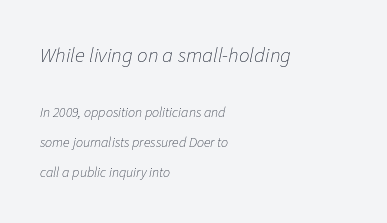
Q: Is the text bold? A: No.
Q: Is the text italic (slanted)? A: Yes, it leans right by about 11 degrees.
Q: Is the text underlined? A: No.
Q: How is the paragraph aligned? A: Left-aligned.
Q: Is the spacing between letters normal or unusually wide? A: Normal.
Q: Is the spacing between lines tight, normal or loose? A: Loose.
Q: Which block of text is set in a larger size, the first (top) or the second (bottom)? A: The first (top) one.
